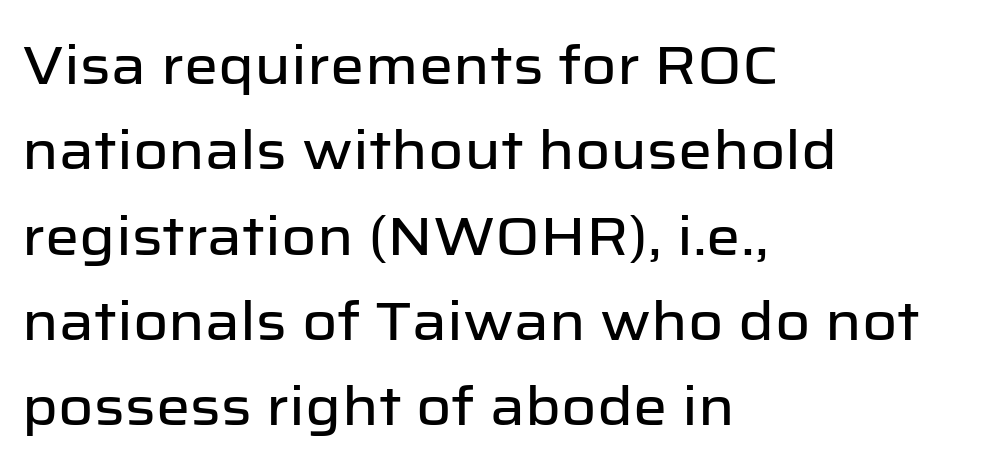
Q: Is the text italic (slanted)? A: No, it is upright.
Q: Is the typeface a serif or a sans-serif typeface? A: Sans-serif.
Q: Is the text underlined? A: No.
Q: How is the paragraph aligned? A: Left-aligned.
Q: Is the spacing between letters normal or unusually wide? A: Normal.
Q: Is the spacing between lines tight, normal or loose? A: Normal.
Q: Width (condensed, normal, or wide)? A: Normal.
Q: Stroke contrast? A: Low.
Q: x-height? A: Medium.
Q: Monospaced? A: No.
